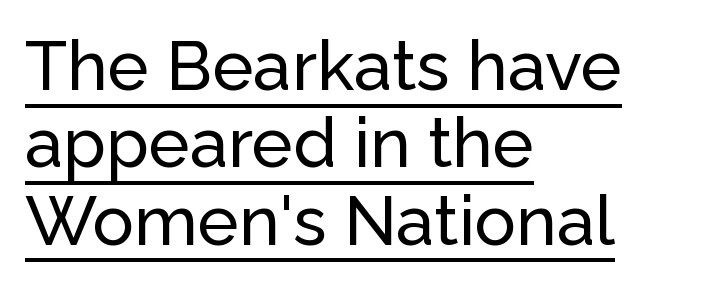
Line beginnings align vertically; line endings do not. Look at the bottom of the vertical strokes: they stop flat, with no serifs. Spacing verdict: proportional, widths tailored to each character. Every stem runs plumb, perpendicular to the baseline. Decoration check: the copy is underlined. How would I describe the line gaps? Narrow and economical.
